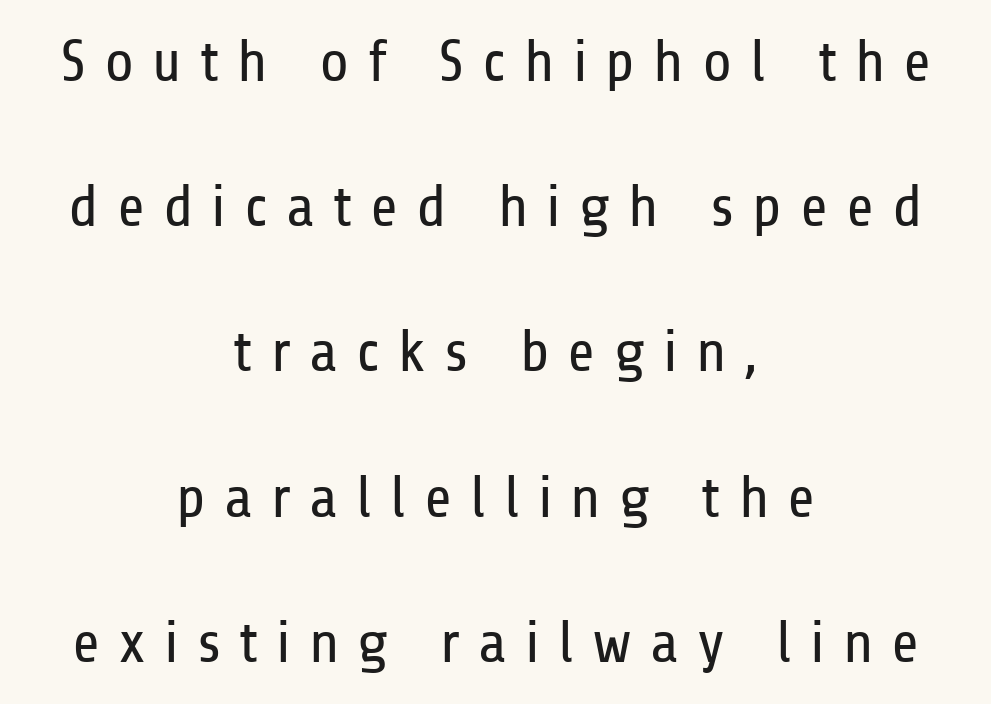
Q: Is the text bold? A: No.
Q: Is the text italic (slanted)? A: No, it is upright.
Q: Is the typeface a serif or a sans-serif typeface? A: Sans-serif.
Q: Is the text underlined? A: No.
Q: How is the paragraph aligned? A: Centered.
Q: Is the spacing between letters normal or unusually wide? A: Unusually wide.
Q: Is the spacing between lines tight, normal or loose? A: Loose.
Q: Width (condensed, normal, or wide)? A: Condensed.
Q: Stroke contrast? A: Low.
Q: x-height? A: Medium.
Q: Monospaced? A: No.
